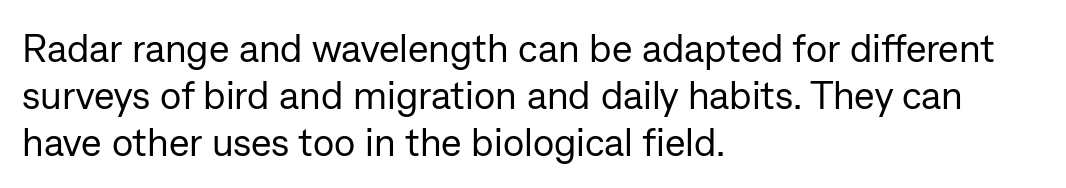
The image shows 39 px regular-weight sans-serif type, upright; set left-aligned, line spacing 1.21x, normal letter spacing, not underlined; low stroke contrast and a medium x-height.
